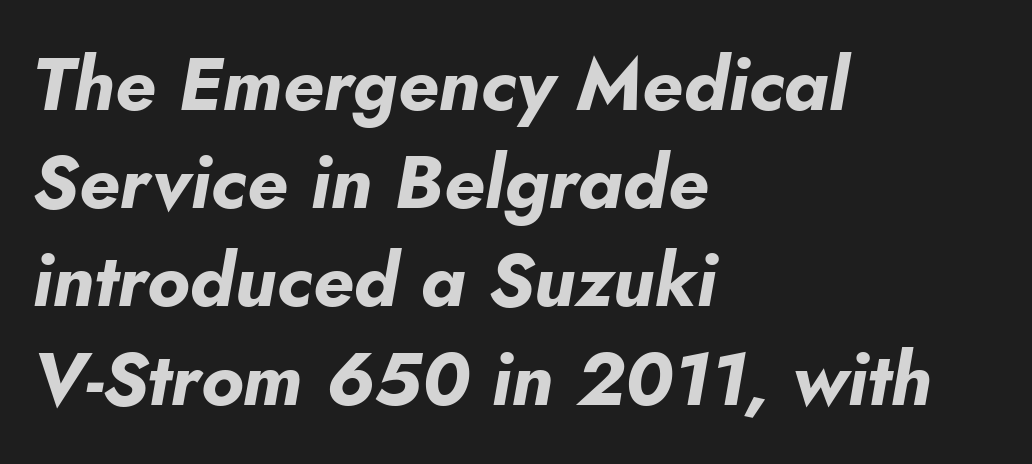
{"italic": "yes", "lean": "right", "slant_degrees": 10, "bold": "yes", "weight": "bold", "width": "normal", "stroke_contrast": "low", "x_height": "small", "monospaced": "no", "underline": "no", "align": "left", "line_spacing": "normal", "line_spacing_ratio": 1.31, "letter_spacing": "normal", "letter_spacing_em": 0.0, "glyph_px": 75}
